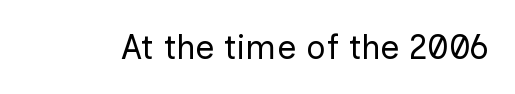
{"serif": "no", "italic": "no", "bold": "no", "weight": "regular", "width": "normal", "stroke_contrast": "low", "x_height": "medium", "monospaced": "no", "underline": "no", "letter_spacing": "normal", "letter_spacing_em": 0.0, "glyph_px": 34}
